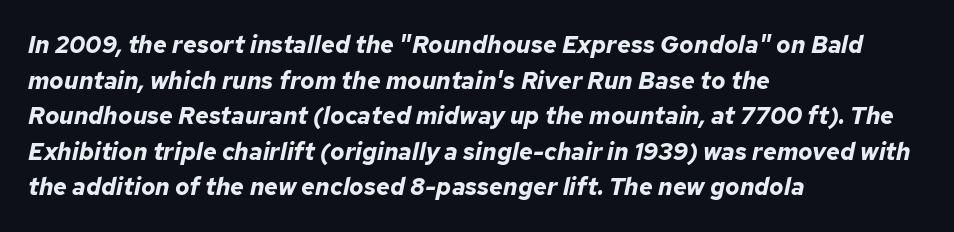
The image shows 24 px bold type, italic (leaning right); set left-aligned, normal line spacing (1.48x), normal letter spacing, not underlined.
